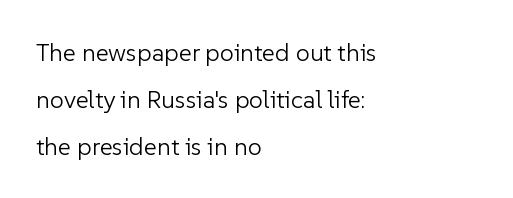
This rendering leaves character spacing at its baseline value. Upright lettering throughout. Anything drawn beneath the words? Only blank space. The lines in this sample share a left origin and differ only in where they stop. No heavy texture on the line: the type isn't bold.
